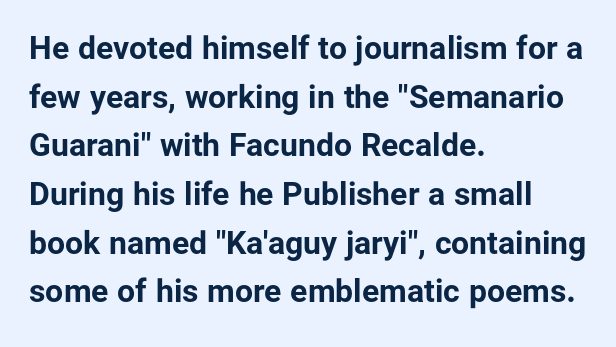
Q: Is the text bold? A: Yes.
Q: Is the text italic (slanted)? A: No, it is upright.
Q: Is the typeface a serif or a sans-serif typeface? A: Sans-serif.
Q: Is the text underlined? A: No.
Q: How is the paragraph aligned? A: Left-aligned.
Q: Is the spacing between letters normal or unusually wide? A: Normal.
Q: Is the spacing between lines tight, normal or loose? A: Normal.
Q: Width (condensed, normal, or wide)? A: Normal.
Q: Stroke contrast? A: Low.
Q: x-height? A: Medium.
Q: Monospaced? A: No.
